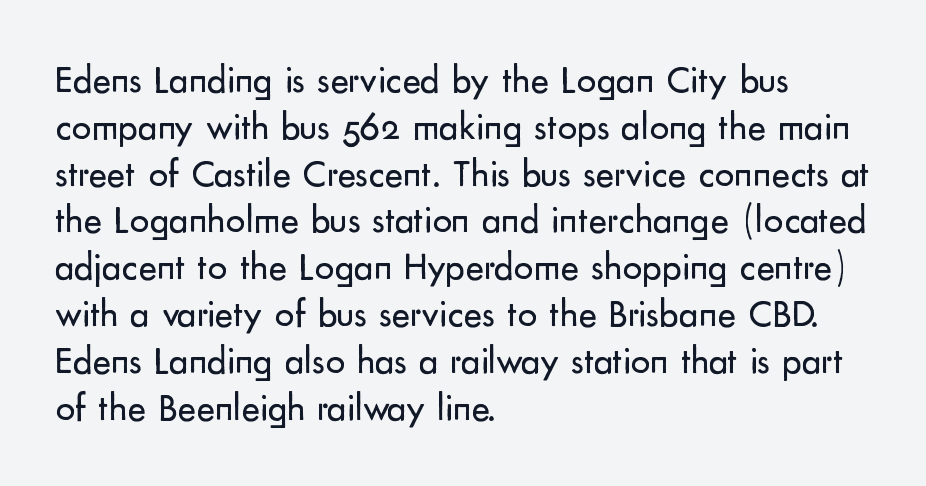
The image shows 39 px regular-weight sans-serif type, upright; set left-aligned, line spacing 1.2x, normal letter spacing, not underlined; low stroke contrast and a small x-height.
